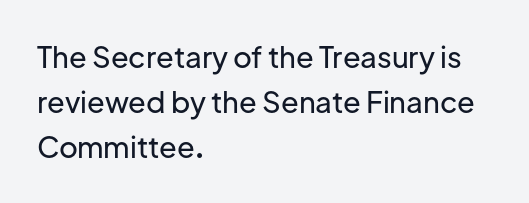
Q: Is the text italic (slanted)? A: No, it is upright.
Q: Is the typeface a serif or a sans-serif typeface? A: Sans-serif.
Q: Is the text underlined? A: No.
Q: How is the paragraph aligned? A: Left-aligned.
Q: Is the spacing between letters normal or unusually wide? A: Normal.
Q: Is the spacing between lines tight, normal or loose? A: Normal.
Q: Width (condensed, normal, or wide)? A: Normal.
Q: Stroke contrast? A: Low.
Q: x-height? A: Medium.
Q: Monospaced? A: No.
